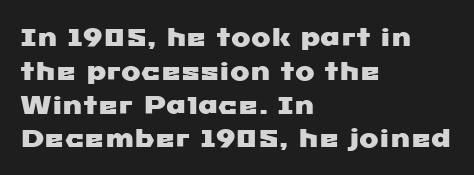
The image shows 26 px text type; set left-aligned, normal line spacing (1.3x), normal letter spacing, not underlined.
